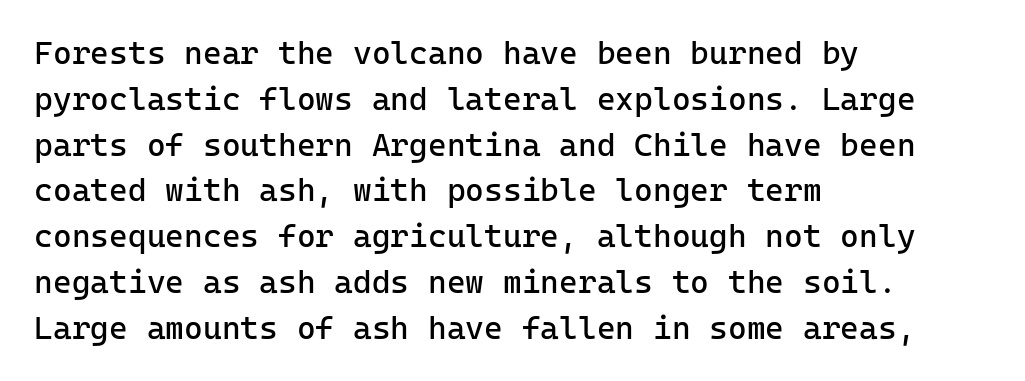
Q: Is the text bold? A: No.
Q: Is the text italic (slanted)? A: No, it is upright.
Q: Is the typeface a serif or a sans-serif typeface? A: Sans-serif.
Q: Is the text underlined? A: No.
Q: How is the paragraph aligned? A: Left-aligned.
Q: Is the spacing between letters normal or unusually wide? A: Normal.
Q: Is the spacing between lines tight, normal or loose? A: Normal.
Q: Width (condensed, normal, or wide)? A: Normal.
Q: Stroke contrast? A: Low.
Q: x-height? A: Medium.
Q: Monospaced? A: Yes.
